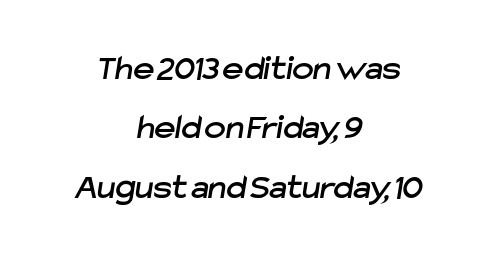
Whoever set this chose a conventional vertical rhythm. The passage shown is not underscored anywhere. Character widths vary here, with narrow letters taking less room than wide ones. Each word holds together tightly as a unit, with standard inter-letter gaps.
